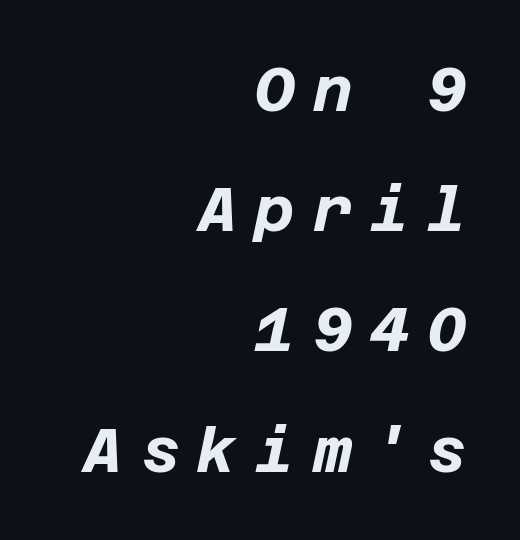
The image shows 61 px bold type, italic (leaning right); set right-aligned, loose line spacing (1.97x), unusually wide letter spacing (+0.29 em), not underlined; low stroke contrast and a large x-height.
